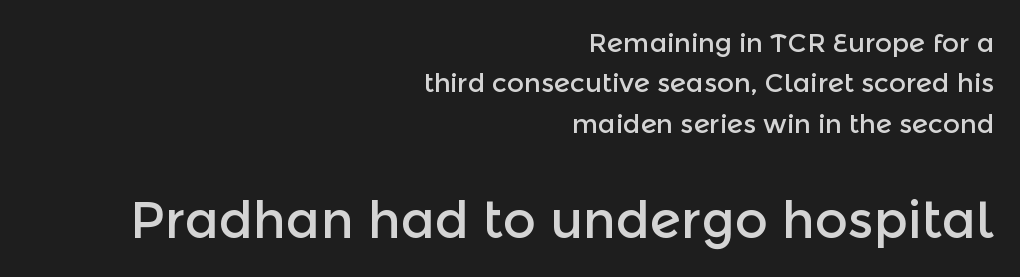
Whoever set this made the second block the dominant, larger element. Note: no serifs on the glyphs. Italic? Not at all — the glyphs are vertical. All the whitespace from short lines collects on the left.
